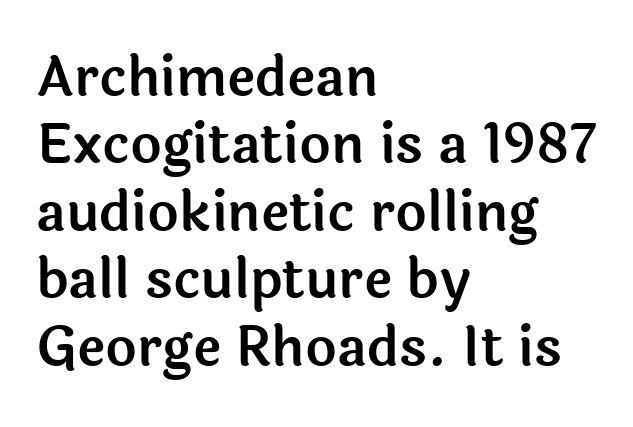
The type is set solid horizontally, with unmodified tracking. The rendering shows plain stroke endings on the letterforms — a sans-serif design. Note the varied advance widths — an 'i' is clearly narrower than an 'm'. The font's upright variant was chosen for this text. Rows of type keep a routine distance in the vertical direction. Compared with a centered layout, this one pins lines to the left instead.
